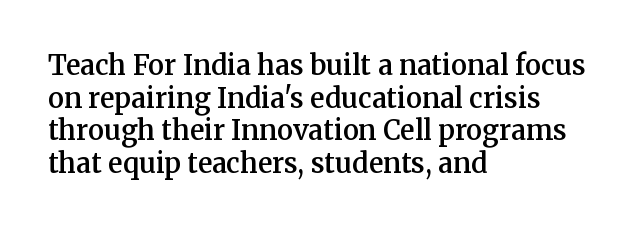
Q: Is the text bold? A: Semi-bold.
Q: Is the text italic (slanted)? A: No, it is upright.
Q: Is the text underlined? A: No.
Q: How is the paragraph aligned? A: Left-aligned.
Q: Is the spacing between letters normal or unusually wide? A: Normal.
